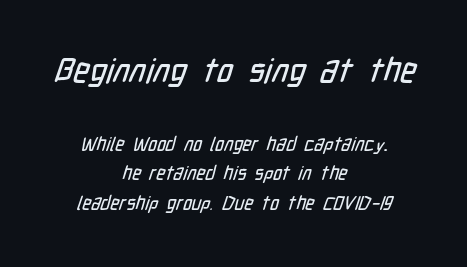
Every row of glyphs is offset so its center matches the block's center. Glyph-to-glyph distance matches everyday printed text. If you measured baseline to baseline, you'd find a middling distance. Serif or sans? Sans — the stroke terminals are bare.
